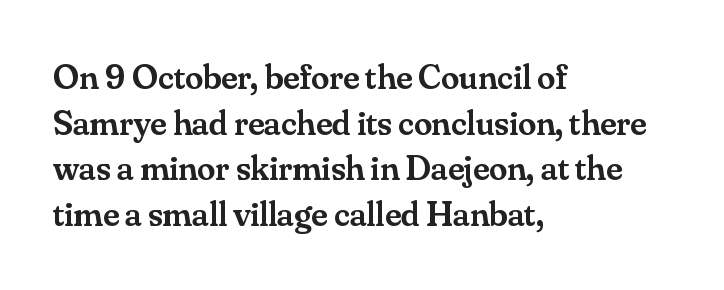
Quick note: interline space is typical. This is moderately heavy type, rendered in semibold. Clear beneath every line of the passage. These lines keep a tight, regular rhythm from letter to letter.
